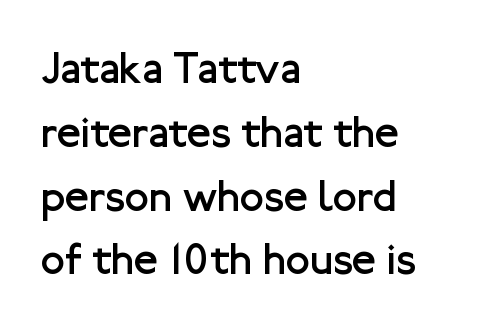
The image shows 44 px regular-weight sans-serif type, upright; set left-aligned, normal line spacing (1.45x), normal letter spacing, not underlined; low stroke contrast and a medium x-height.
